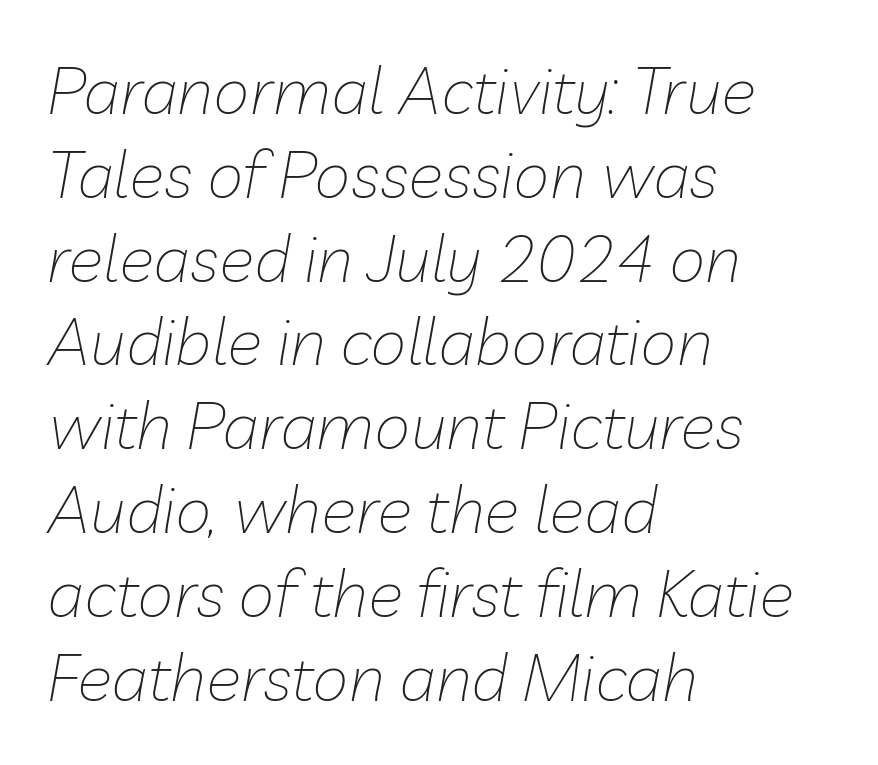
{"italic": "yes", "lean": "right", "slant_degrees": 10, "bold": "no", "weight": "thin", "width": "normal", "stroke_contrast": "low", "x_height": "medium", "monospaced": "no", "underline": "no", "align": "left", "line_spacing": "normal", "line_spacing_ratio": 1.27, "letter_spacing": "normal", "letter_spacing_em": 0.0, "glyph_px": 66}
